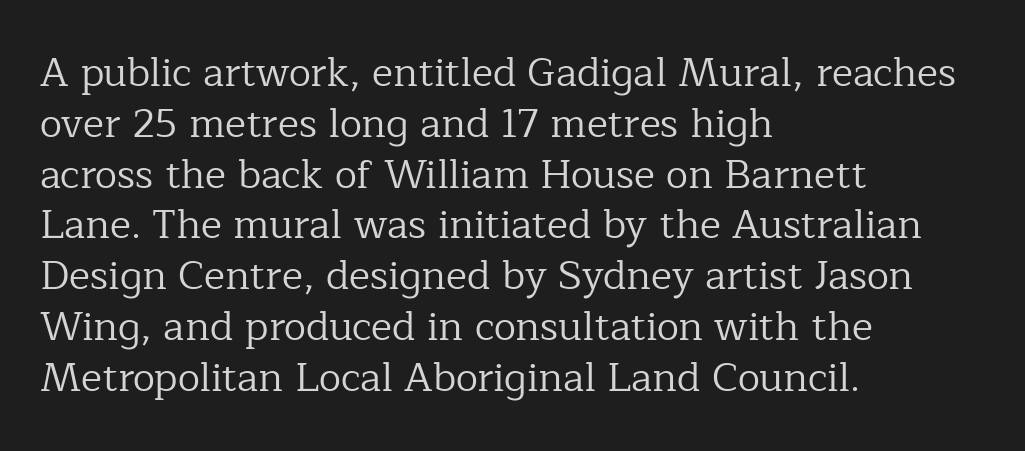
The rendering uses a moderate line-height, typical for paragraphs. The passage shown is typeset with a serif family. This sample has the flowing, uneven cadence of proportional lettering. The glyphs are unaccompanied by any horizontal stroke below them.
